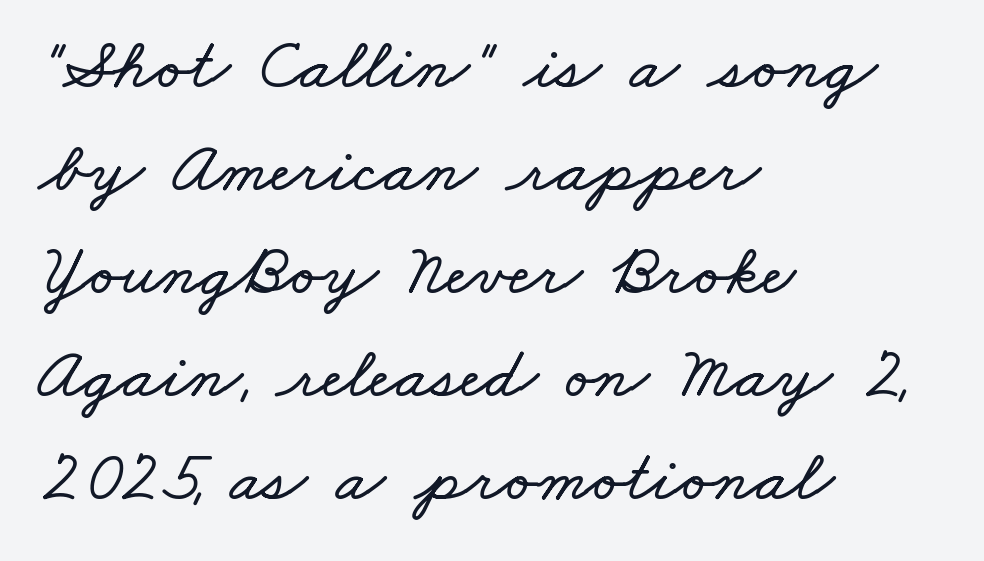
The image shows 72 px wide type; set left-aligned, normal line spacing (1.43x), normal letter spacing, not underlined; low stroke contrast and a small x-height.
